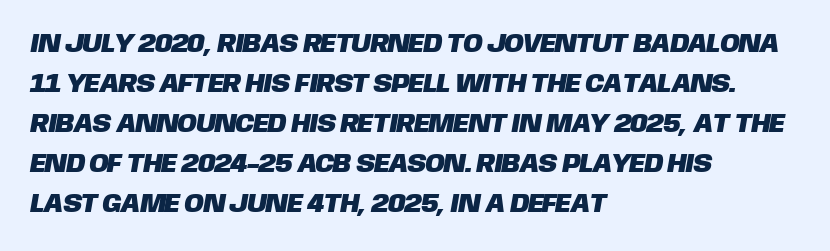
The image shows 26 px text type; set left-aligned, normal line spacing (1.54x), normal letter spacing, not underlined.
